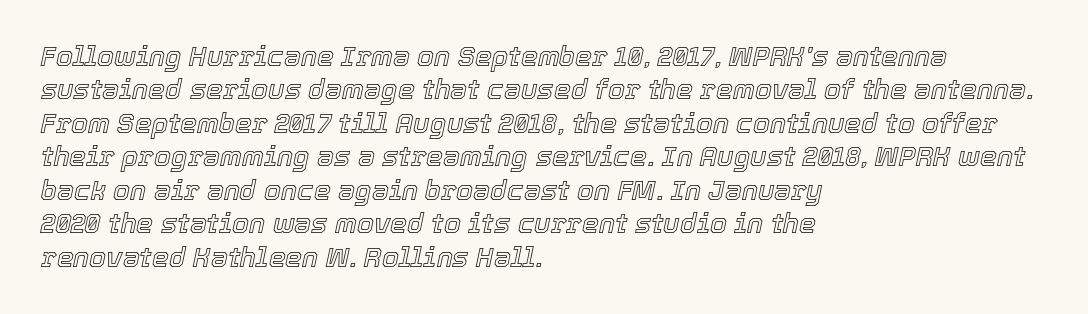
The image shows 27 px text type, italic (leaning right); set left-aligned, line spacing 1.24x, normal letter spacing, not underlined.
